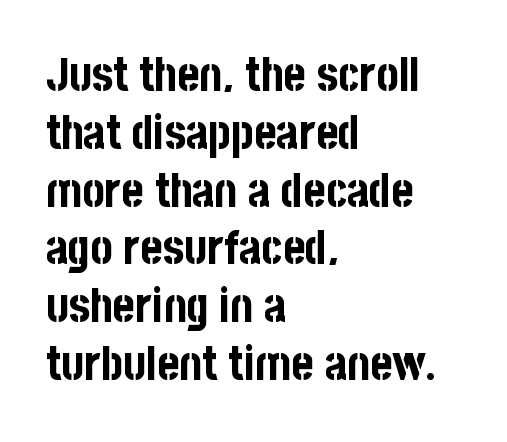
Q: Is the text bold? A: Yes.
Q: Is the text italic (slanted)? A: No, it is upright.
Q: Is the typeface a serif or a sans-serif typeface? A: Sans-serif.
Q: Is the text underlined? A: No.
Q: How is the paragraph aligned? A: Left-aligned.
Q: Is the spacing between letters normal or unusually wide? A: Normal.
Q: Width (condensed, normal, or wide)? A: Condensed.
Q: Stroke contrast? A: Low.
Q: x-height? A: Large.
Q: Monospaced? A: No.
